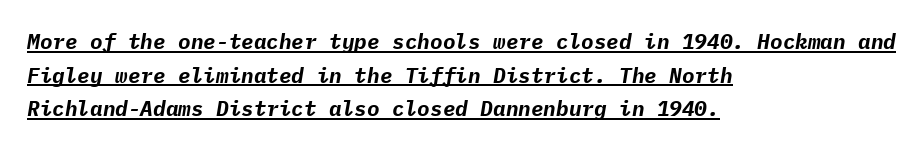
The image shows 21 px bold type, italic (leaning right); set left-aligned, normal line spacing (1.6x), normal letter spacing, underlined.
